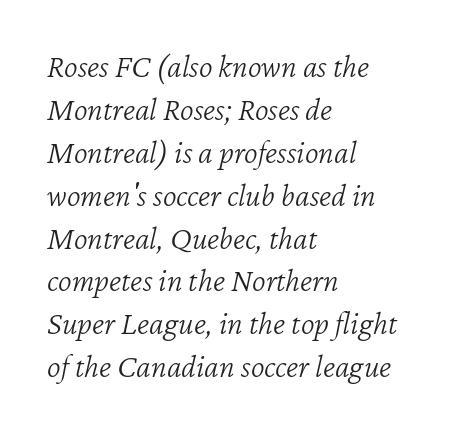
The image shows 33 px light type, italic (leaning right); set left-aligned, normal line spacing (1.3x), normal letter spacing, not underlined; low stroke contrast and a medium x-height.
